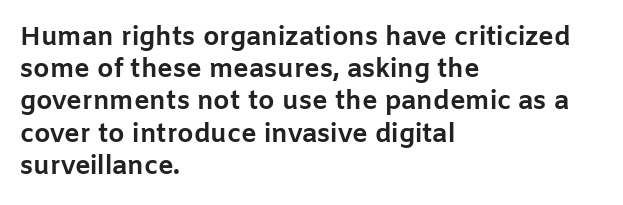
{"italic": "no", "bold": "yes", "underline": "no", "align": "left", "line_spacing_ratio": 1.24, "letter_spacing": "normal", "letter_spacing_em": 0.0, "glyph_px": 26}
